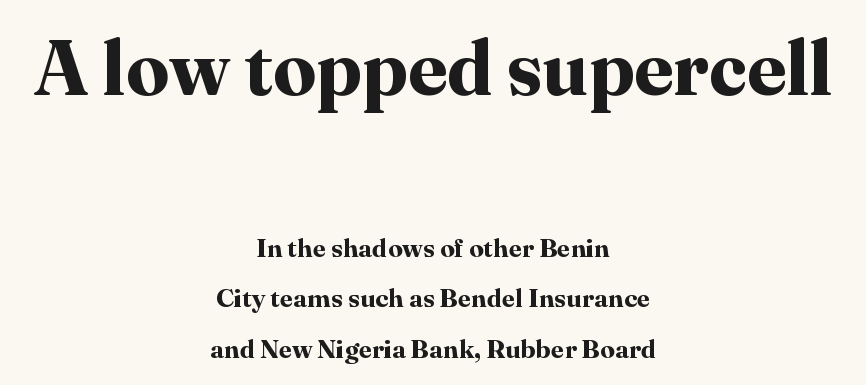
{"serif": "yes", "italic": "no", "bold": "yes", "weight": "bold", "width": "normal", "stroke_contrast": "high", "x_height": "medium", "monospaced": "no", "underline": "no", "align": "center", "line_spacing": "loose", "line_spacing_ratio": 1.95, "letter_spacing": "normal", "letter_spacing_em": 0.0, "larger_block": "first", "size_ratio": 2.96, "glyph_px": 77}
